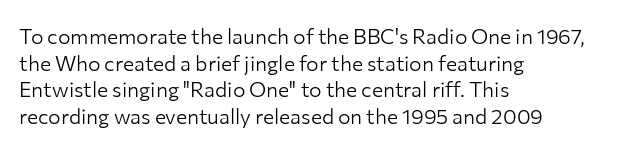
The image shows 21 px text type, upright; set left-aligned, normal line spacing (1.27x), normal letter spacing, not underlined.
